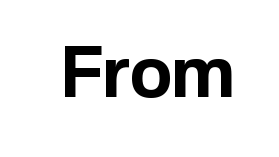
Q: Is the text bold? A: Yes.
Q: Is the text italic (slanted)? A: No, it is upright.
Q: Is the typeface a serif or a sans-serif typeface? A: Sans-serif.
Q: Is the text underlined? A: No.
Q: Is the spacing between letters normal or unusually wide? A: Normal.
Q: Width (condensed, normal, or wide)? A: Normal.
Q: Stroke contrast? A: Low.
Q: x-height? A: Medium.
Q: Monospaced? A: No.
